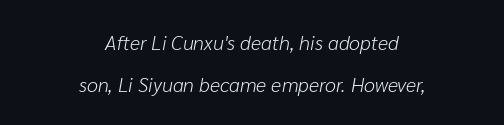
The image shows 20 px text type, italic (leaning right); set centered, loose line spacing (2.1x), normal letter spacing, not underlined.
